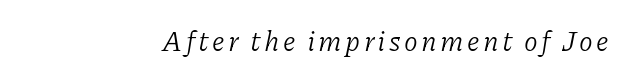
{"serif": "yes", "italic": "yes", "lean": "right", "slant_degrees": 11, "bold": "no", "weight": "light", "width": "normal", "stroke_contrast": "low", "x_height": "medium", "monospaced": "no", "underline": "no", "glyph_px": 28}
